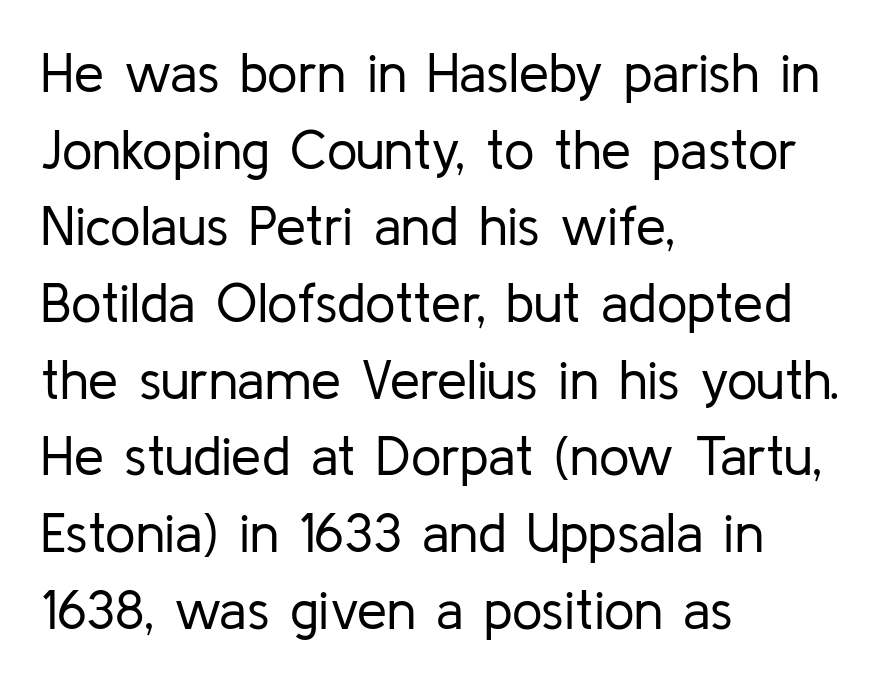
Q: Is the text bold? A: No.
Q: Is the text italic (slanted)? A: No, it is upright.
Q: Is the typeface a serif or a sans-serif typeface? A: Sans-serif.
Q: Is the text underlined? A: No.
Q: How is the paragraph aligned? A: Left-aligned.
Q: Is the spacing between letters normal or unusually wide? A: Normal.
Q: Is the spacing between lines tight, normal or loose? A: Normal.
Q: Width (condensed, normal, or wide)? A: Normal.
Q: Stroke contrast? A: Low.
Q: x-height? A: Medium.
Q: Monospaced? A: No.
